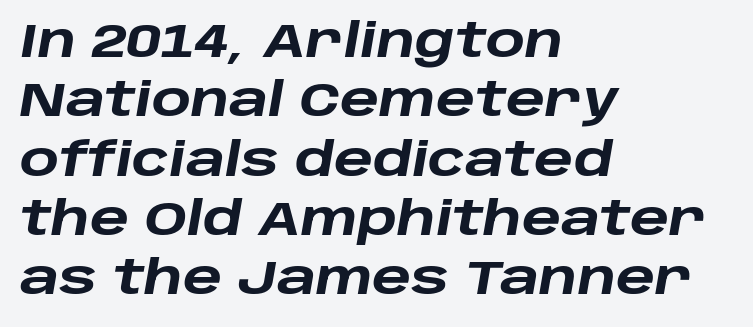
Q: Is the text bold? A: Yes.
Q: Is the text italic (slanted)? A: Yes, it leans right by about 10 degrees.
Q: Is the text underlined? A: No.
Q: How is the paragraph aligned? A: Left-aligned.
Q: Is the spacing between letters normal or unusually wide? A: Normal.
Q: Is the spacing between lines tight, normal or loose? A: Normal.
Q: Width (condensed, normal, or wide)? A: Wide.
Q: Stroke contrast? A: Low.
Q: x-height? A: Large.
Q: Monospaced? A: No.
